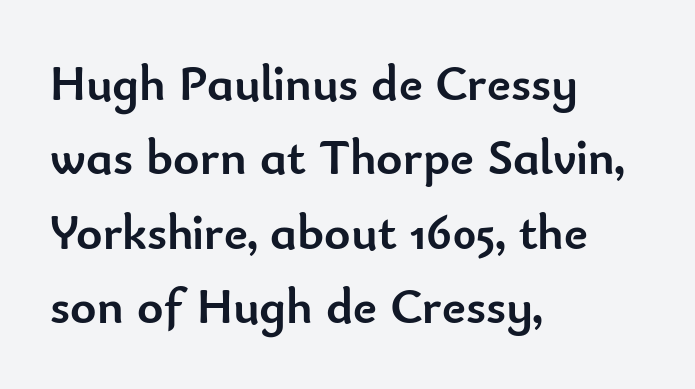
Q: Is the text bold? A: Yes.
Q: Is the text italic (slanted)? A: No, it is upright.
Q: Is the typeface a serif or a sans-serif typeface? A: Sans-serif.
Q: Is the text underlined? A: No.
Q: How is the paragraph aligned? A: Left-aligned.
Q: Is the spacing between letters normal or unusually wide? A: Normal.
Q: Is the spacing between lines tight, normal or loose? A: Normal.
Q: Width (condensed, normal, or wide)? A: Normal.
Q: Stroke contrast? A: Low.
Q: x-height? A: Small.
Q: Monospaced? A: No.
